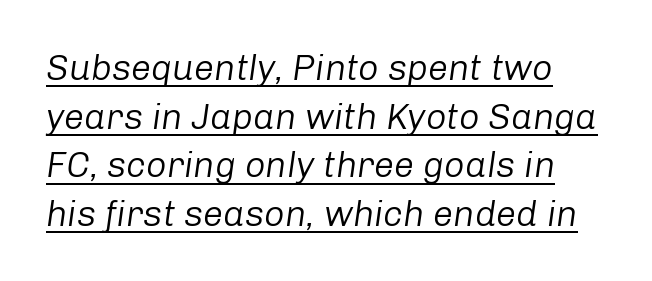
Descenders here cross a horizontal rule under the line. Would a proofreader flag this as italicized? Yes. Caption: standard tracking, unaltered. On a weight scale, this lands at 450 or below. Horizontal bands of white between lines are of average thickness.
